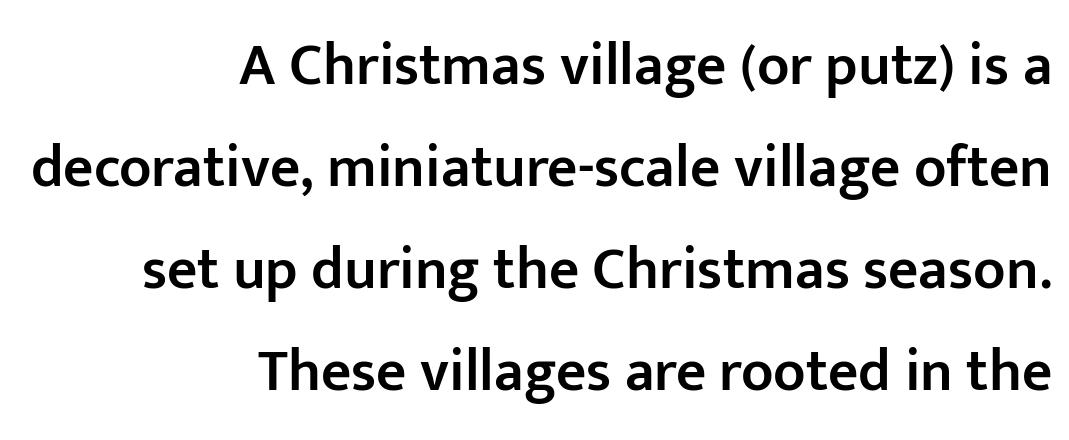
Q: Is the text bold? A: Semi-bold.
Q: Is the text italic (slanted)? A: No, it is upright.
Q: Is the typeface a serif or a sans-serif typeface? A: Sans-serif.
Q: Is the text underlined? A: No.
Q: How is the paragraph aligned? A: Right-aligned.
Q: Is the spacing between letters normal or unusually wide? A: Normal.
Q: Width (condensed, normal, or wide)? A: Normal.
Q: Stroke contrast? A: Low.
Q: x-height? A: Medium.
Q: Monospaced? A: No.
